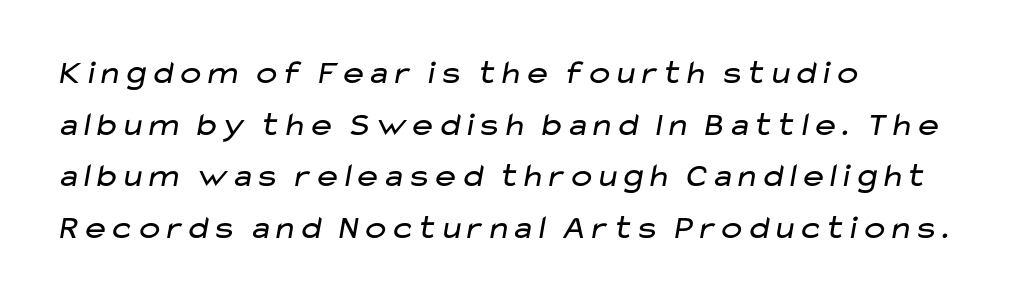
The image shows 34 px regular-weight, wide sans-serif type; set left-aligned, normal line spacing (1.52x), normal letter spacing, not underlined; low stroke contrast and a medium x-height.
